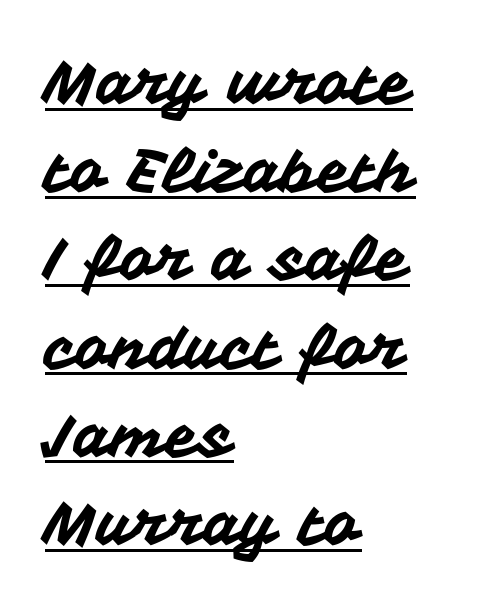
The image shows 60 px sans-serif type; set left-aligned, normal line spacing (1.47x), normal letter spacing, underlined; medium stroke contrast and a medium x-height.
